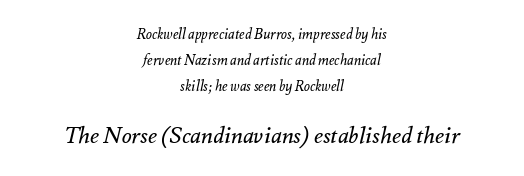
Counters stay open thanks to moderate or lighter strokes. Short and long lines alike share a common midpoint. These lines were composed using italics. Nothing unusual about the tracking: characters are spaced as the font intends. Caption: upper text group reduced, lower text group enlarged.
